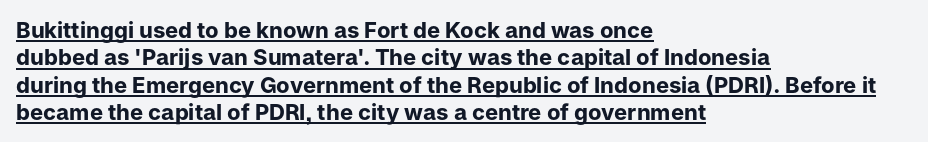
Q: Is the text bold? A: Yes.
Q: Is the text italic (slanted)? A: No, it is upright.
Q: Is the text underlined? A: Yes.
Q: How is the paragraph aligned? A: Left-aligned.
Q: Is the spacing between letters normal or unusually wide? A: Normal.
